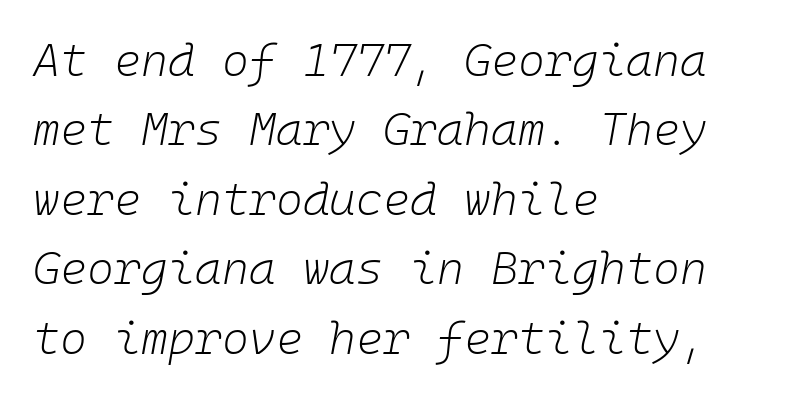
Q: Is the text bold? A: No.
Q: Is the text italic (slanted)? A: Yes, it leans right by about 10 degrees.
Q: Is the text underlined? A: No.
Q: How is the paragraph aligned? A: Left-aligned.
Q: Is the spacing between letters normal or unusually wide? A: Normal.
Q: Is the spacing between lines tight, normal or loose? A: Normal.
Q: Width (condensed, normal, or wide)? A: Normal.
Q: Stroke contrast? A: Low.
Q: x-height? A: Medium.
Q: Monospaced? A: Yes.
